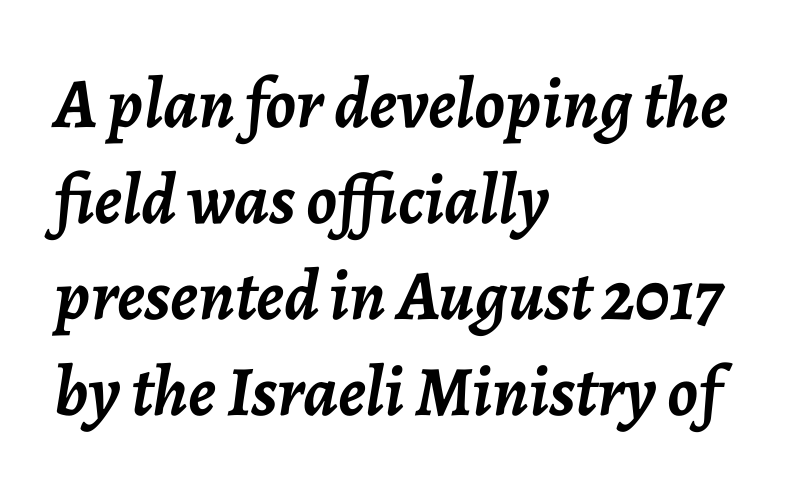
The lettering tilts uniformly, giving the passage an italic look. Letters rest on an invisible, unmarked baseline. Glyph-to-glyph distance matches everyday printed text. If you measured baseline to baseline, you'd find a middling distance. How heavy is the stroke? Heavy — this is a bold. Layout note: lines flush left.
